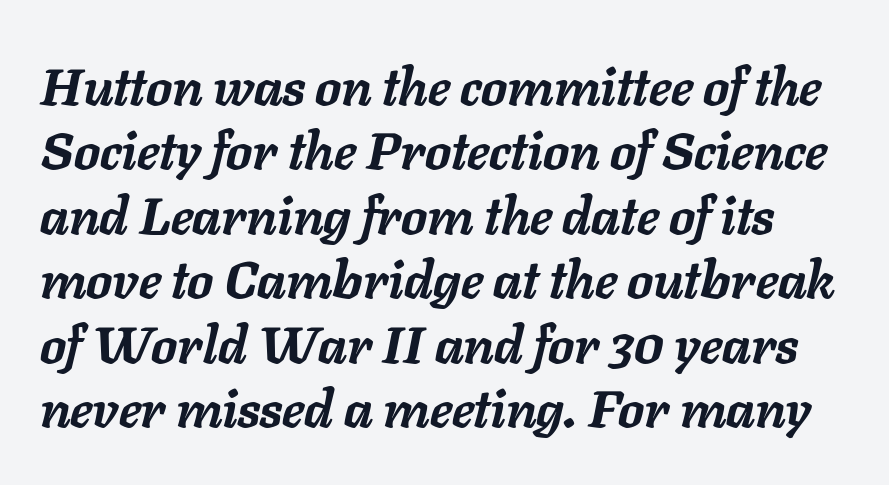
Q: Is the text bold? A: Yes.
Q: Is the text italic (slanted)? A: Yes, it leans right by about 11 degrees.
Q: Is the text underlined? A: No.
Q: Is the spacing between letters normal or unusually wide? A: Normal.
Q: Width (condensed, normal, or wide)? A: Normal.
Q: Stroke contrast? A: Low.
Q: x-height? A: Medium.
Q: Monospaced? A: No.
